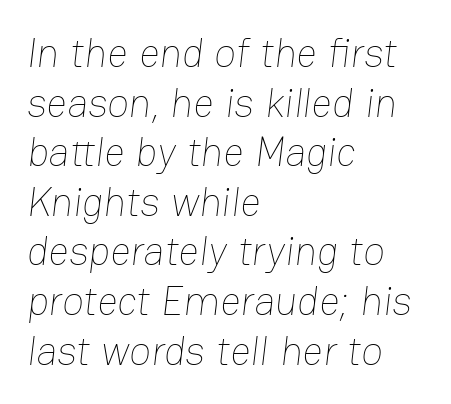
Q: Is the text bold? A: No.
Q: Is the text underlined? A: No.
Q: How is the paragraph aligned? A: Left-aligned.
Q: Is the spacing between letters normal or unusually wide? A: Normal.
Q: Width (condensed, normal, or wide)? A: Normal.
Q: Stroke contrast? A: Low.
Q: x-height? A: Medium.
Q: Monospaced? A: No.
